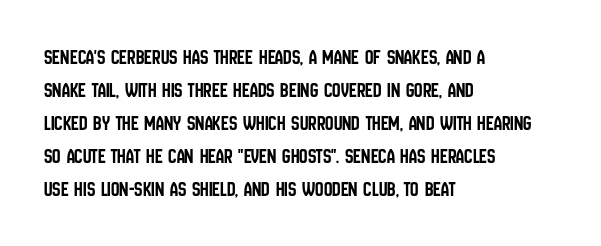
{"italic": "no", "underline": "no", "align": "left", "line_spacing": "normal", "line_spacing_ratio": 1.57, "letter_spacing": "normal", "letter_spacing_em": 0.0, "glyph_px": 21}
